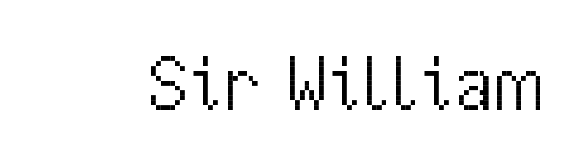
This is roman type, the default non-slanted kind. The tracking reads as untouched default to a designer's eye. Grotesque or geometric, the face here clearly has no serifs. Descender tails drop into unmarked territory.
